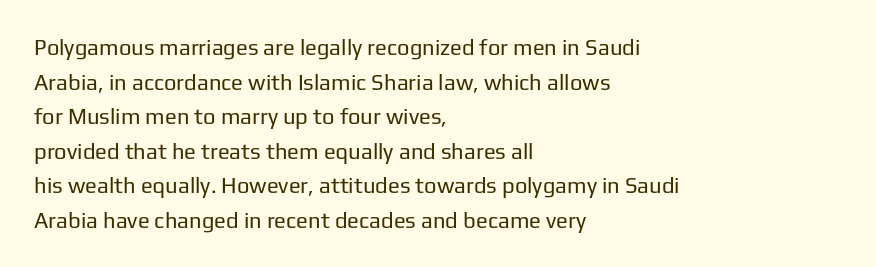
{"italic": "no", "bold": "no", "underline": "no", "align": "left", "line_spacing": "normal", "line_spacing_ratio": 1.57, "letter_spacing": "normal", "letter_spacing_em": 0.0, "glyph_px": 22}
